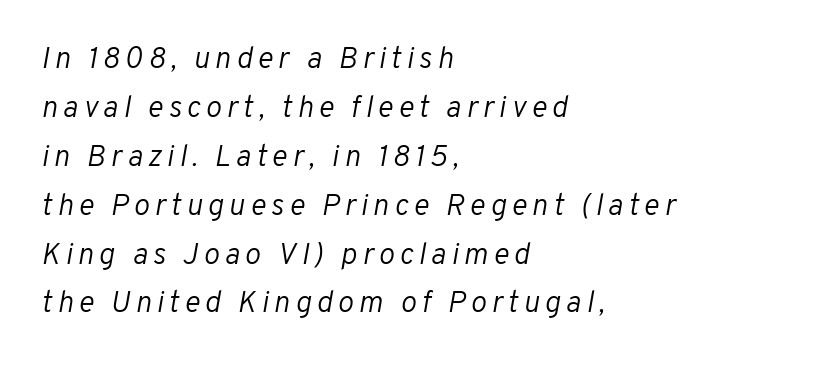
The face looks like a standard text weight, possibly lighter. Honestly, there is no underline to notice here at all. A student would call this left alignment; a typographer would say flush left, rag right. It's the slanting kind of type.
